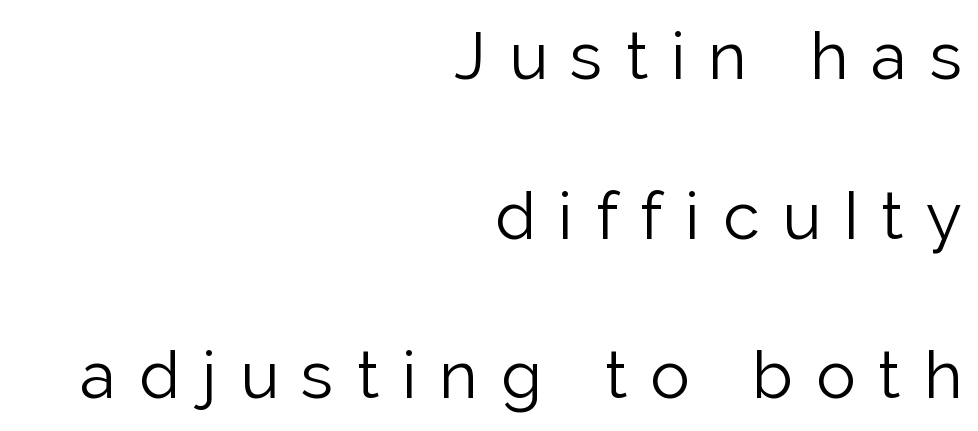
These lines stack with their right ends in a neat column. Lines of text with bare space underneath. Rendered with straight, roman letterforms. Bold? No — there's no thickening of the strokes. Horizontal bands of white between lines are thick stripes.
